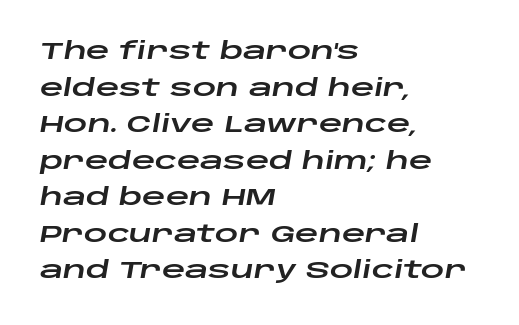
{"italic": "yes", "lean": "right", "slant_degrees": 10, "underline": "no", "align": "left", "line_spacing": "normal", "line_spacing_ratio": 1.59, "letter_spacing": "normal", "letter_spacing_em": 0.0, "glyph_px": 23}
